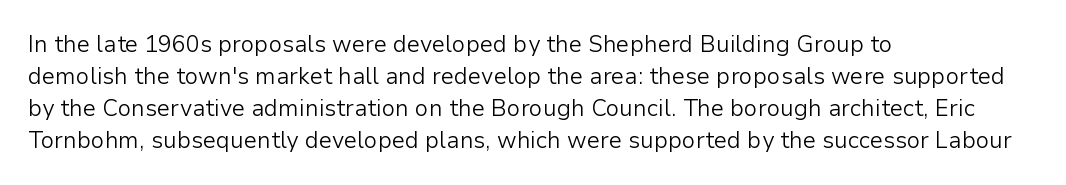
{"italic": "no", "bold": "no", "underline": "no", "align": "left", "line_spacing": "normal", "line_spacing_ratio": 1.39, "letter_spacing": "normal", "letter_spacing_em": 0.0, "glyph_px": 23}
